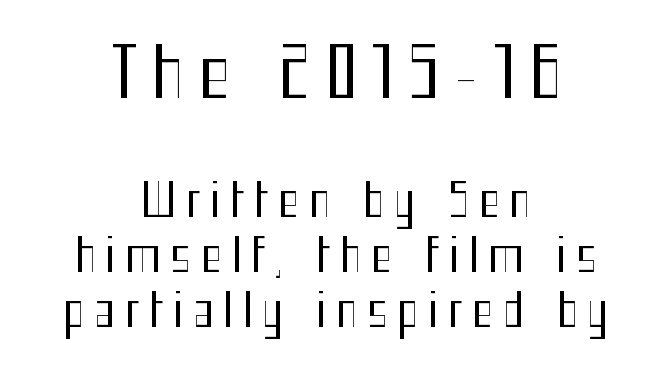
{"serif": "no", "italic": "no", "bold": "no", "weight": "regular", "width": "condensed", "stroke_contrast": "medium", "x_height": "medium", "monospaced": "no", "underline": "no", "align": "center", "line_spacing_ratio": 1.19, "letter_spacing": "wide", "letter_spacing_em": 0.2, "larger_block": "first", "size_ratio": 1.5, "glyph_px": 69}
